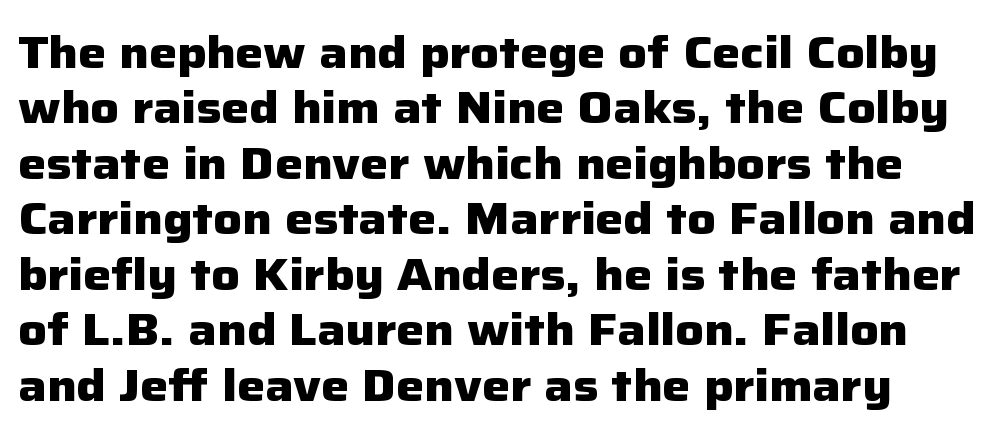
{"serif": "no", "italic": "no", "bold": "yes", "weight": "heavy", "width": "normal", "stroke_contrast": "low", "x_height": "medium", "monospaced": "no", "underline": "no", "line_spacing": "normal", "line_spacing_ratio": 1.26, "letter_spacing": "normal", "letter_spacing_em": 0.0, "glyph_px": 44}
